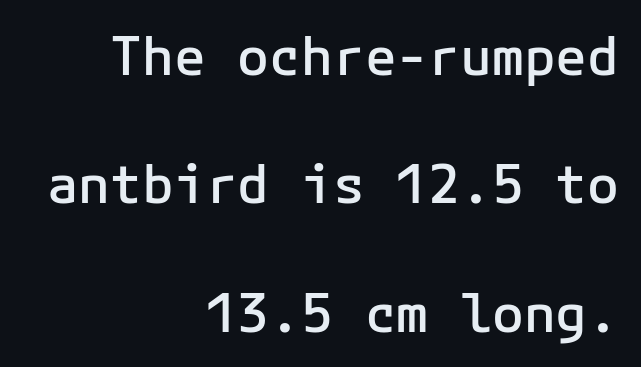
The image shows 53 px semibold sans-serif type, upright, monospaced; set right-aligned, loose line spacing (2.42x), normal letter spacing, not underlined; low stroke contrast and a medium x-height.
